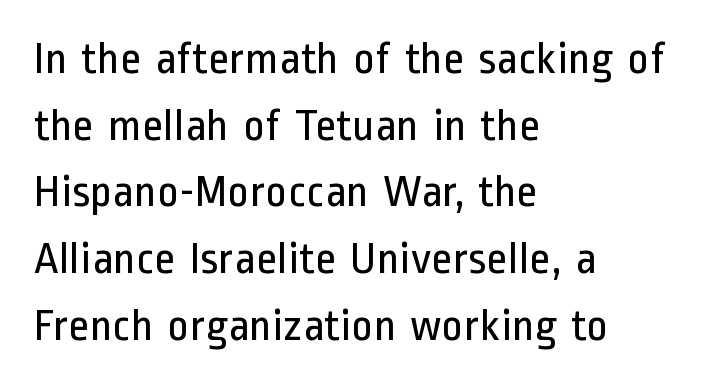
The image shows 46 px regular-weight, condensed sans-serif type, upright; set left-aligned, normal line spacing (1.45x), normal letter spacing, not underlined; low stroke contrast and a medium x-height.
